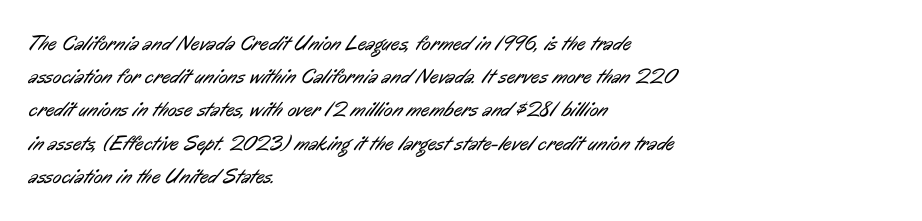
Q: Is the text bold? A: No.
Q: Is the text underlined? A: No.
Q: How is the paragraph aligned? A: Left-aligned.
Q: Is the spacing between letters normal or unusually wide? A: Normal.
Q: Is the spacing between lines tight, normal or loose? A: Normal.
